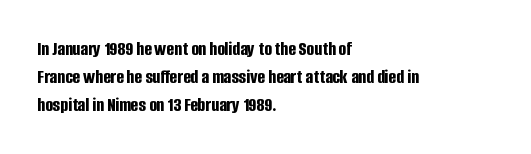
Its strokes are broad and dark, the hallmark of bold type. Plain, unruled lines of type. The paragraph shown leans on its left margin. Reading down the column, the eye jumps a familiar distance to each next line. Vertical strokes here are truly vertical.
